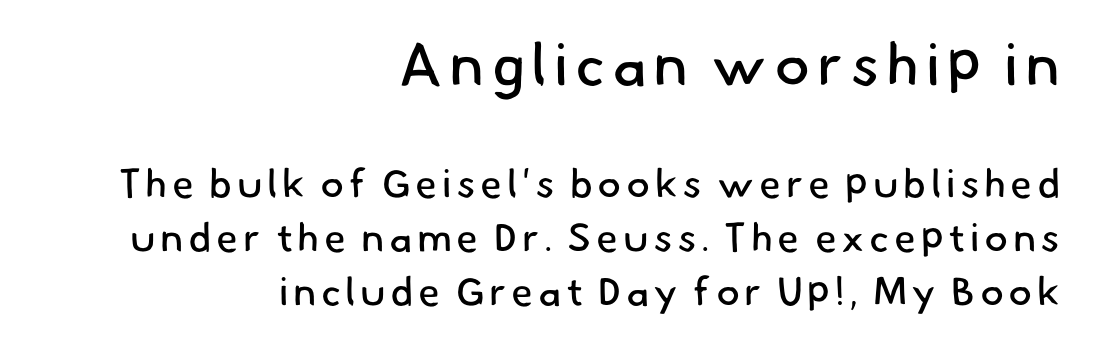
The image shows 60 px regular-weight sans-serif type; set right-aligned, normal line spacing (1.34x), not underlined; the first (top) block is 1.5x larger; low stroke contrast and a small x-height.
